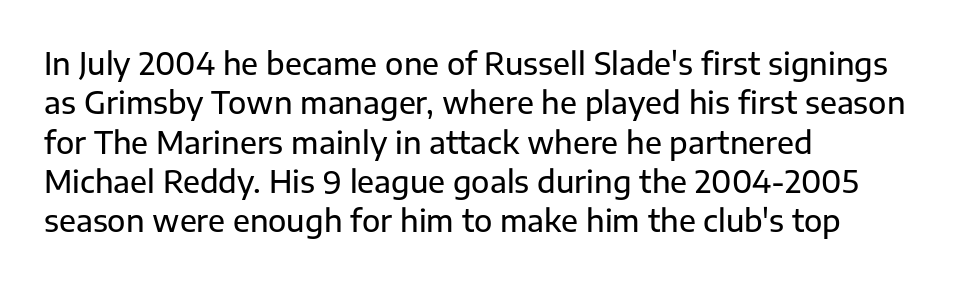
Letters rest on an invisible, unmarked baseline. Baseline-to-baseline distance is the conventional proportion of letter height. Nothing sits at the stroke ends, so this counts as sans-serif. How are the letters spaced? Ordinarily, with no added tracking.
